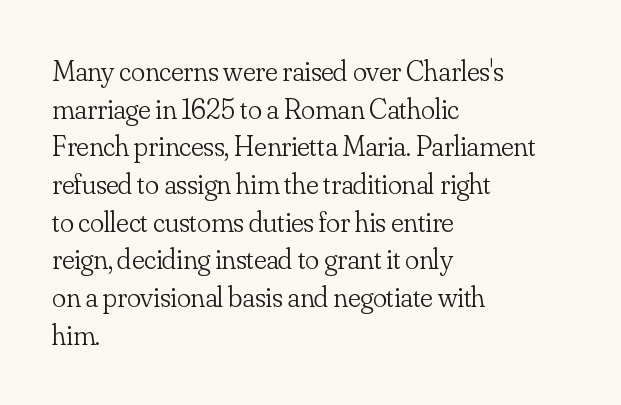
Q: Is the text bold? A: No.
Q: Is the text italic (slanted)? A: No, it is upright.
Q: Is the typeface a serif or a sans-serif typeface? A: Serif.
Q: Is the text underlined? A: No.
Q: How is the paragraph aligned? A: Left-aligned.
Q: Is the spacing between letters normal or unusually wide? A: Normal.
Q: Is the spacing between lines tight, normal or loose? A: Normal.
Q: Width (condensed, normal, or wide)? A: Normal.
Q: Stroke contrast? A: Low.
Q: x-height? A: Small.
Q: Monospaced? A: No.
